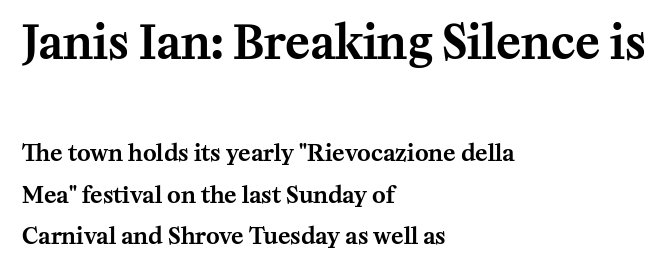
Q: Is the text italic (slanted)? A: No, it is upright.
Q: Is the typeface a serif or a sans-serif typeface? A: Serif.
Q: Is the text underlined? A: No.
Q: How is the paragraph aligned? A: Left-aligned.
Q: Is the spacing between letters normal or unusually wide? A: Normal.
Q: Which block of text is set in a larger size, the first (top) or the second (bottom)? A: The first (top) one.
Q: Width (condensed, normal, or wide)? A: Normal.
Q: Stroke contrast? A: Medium.
Q: x-height? A: Medium.
Q: Monospaced? A: No.
